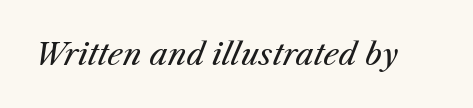
{"italic": "yes", "lean": "right", "slant_degrees": 25, "bold": "no", "weight": "regular", "width": "normal", "stroke_contrast": "medium", "x_height": "medium", "monospaced": "no", "underline": "no", "letter_spacing": "normal", "letter_spacing_em": 0.0, "glyph_px": 30}
